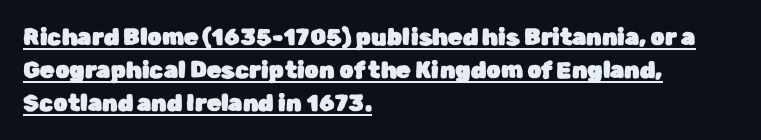
Q: Is the text italic (slanted)? A: No, it is upright.
Q: Is the text underlined? A: Yes.
Q: How is the paragraph aligned? A: Left-aligned.
Q: Is the spacing between letters normal or unusually wide? A: Normal.
Q: Is the spacing between lines tight, normal or loose? A: Normal.
